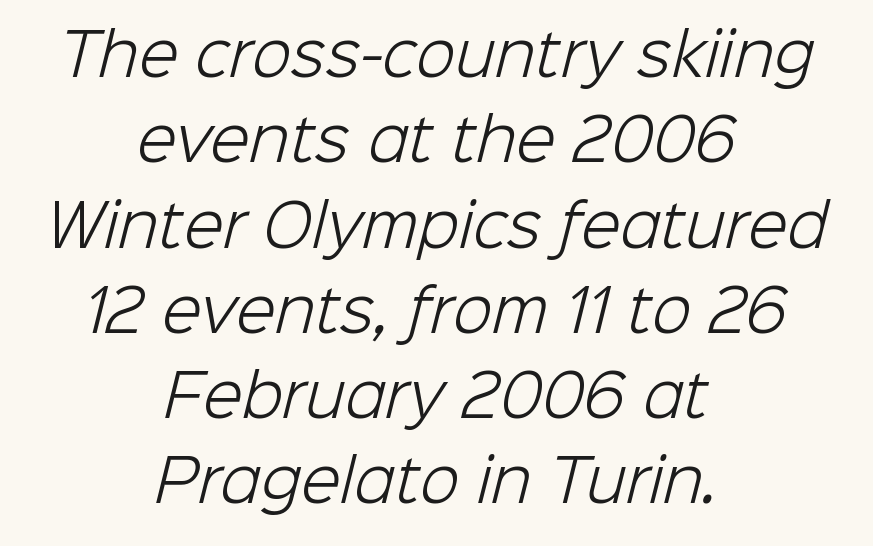
Any mark beneath the type? The region is blank. Regarding serifs, this sample does without them. How would I describe the line gaps? Plain and ordinary. On a weight scale, this lands at 450 or below. Tracking value appears to be zero — textbook default spacing. Varying glyph widths throughout — classic text-font behaviour.
